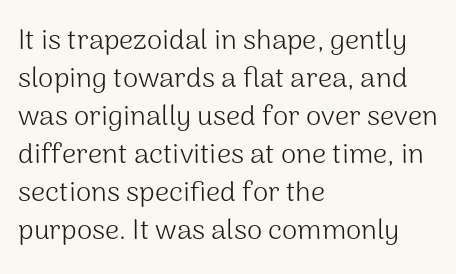
No italicization has been applied; the sample stays upright. The foot of each line stays bare and open. Is the type heavy? It reads as light-to-regular instead. The line texture is even and compact thanks to regular tracking.
